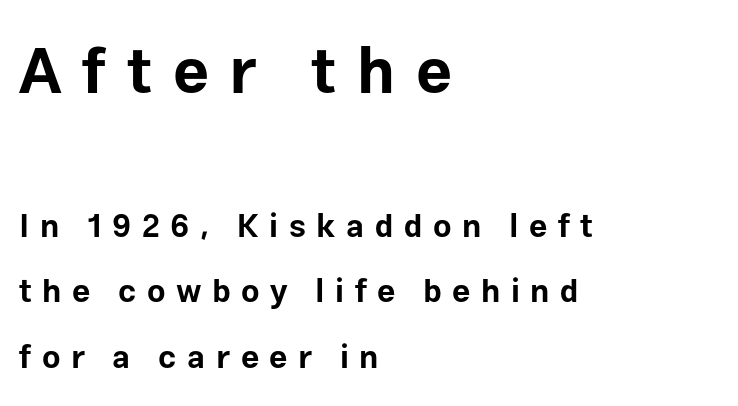
No feet cap the strokes, marking this as sans-serif type. Underlining? Definitely not there. Size hierarchy here favors the leading block over the trailing one. These lines were composed using upright roman letters.
